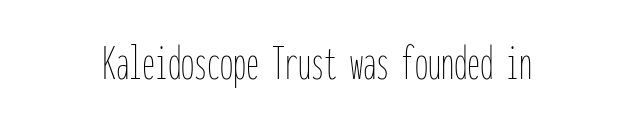
The image shows 52 px thin, condensed type, upright, monospaced; set normal letter spacing, not underlined; low stroke contrast and a medium x-height.
